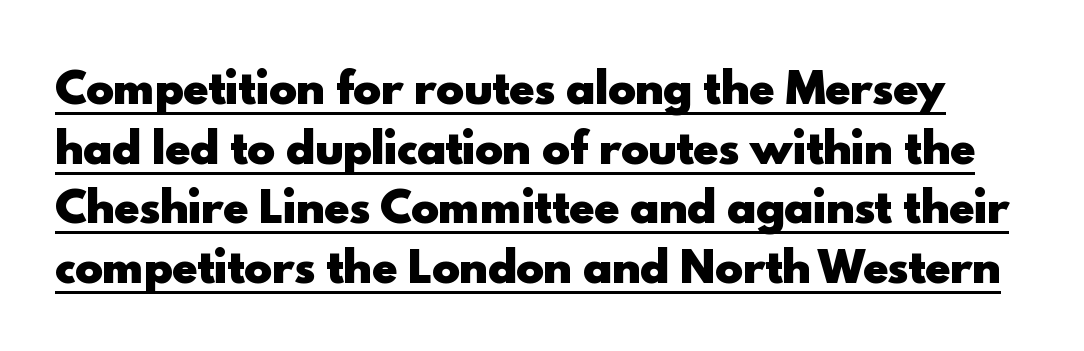
{"serif": "no", "italic": "no", "bold": "yes", "weight": "heavy", "width": "normal", "x_height": "small", "monospaced": "no", "underline": "yes", "line_spacing": "normal", "line_spacing_ratio": 1.42, "letter_spacing": "normal", "letter_spacing_em": 0.0, "glyph_px": 42}
